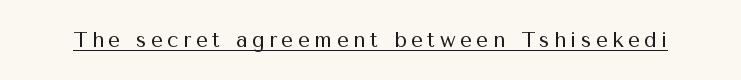
The image shows 21 px text type, upright; set unusually wide letter spacing (+0.21 em), underlined.
